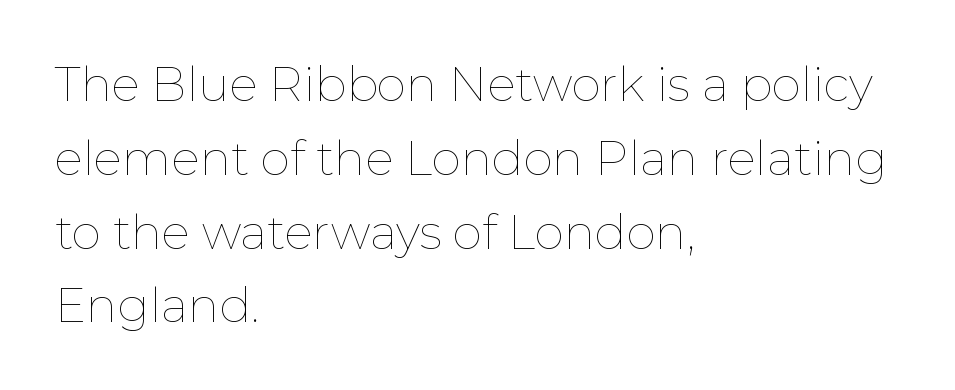
{"italic": "no", "bold": "no", "weight": "thin", "width": "normal", "stroke_contrast": "low", "x_height": "medium", "monospaced": "no", "underline": "no", "align": "left", "line_spacing": "normal", "line_spacing_ratio": 1.57, "letter_spacing": "normal", "letter_spacing_em": 0.0, "glyph_px": 47}
